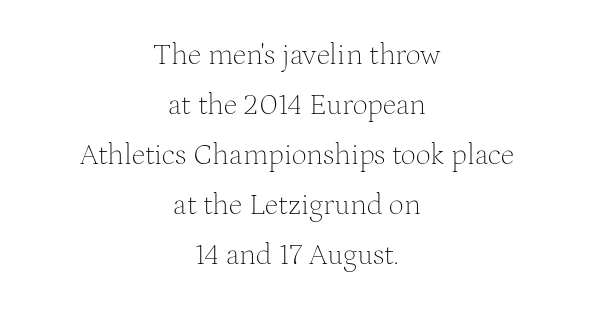
Q: Is the text bold? A: No.
Q: Is the text italic (slanted)? A: No, it is upright.
Q: Is the typeface a serif or a sans-serif typeface? A: Serif.
Q: Is the text underlined? A: No.
Q: How is the paragraph aligned? A: Centered.
Q: Is the spacing between letters normal or unusually wide? A: Normal.
Q: Is the spacing between lines tight, normal or loose? A: Normal.
Q: Width (condensed, normal, or wide)? A: Normal.
Q: Stroke contrast? A: Medium.
Q: x-height? A: Medium.
Q: Monospaced? A: No.
